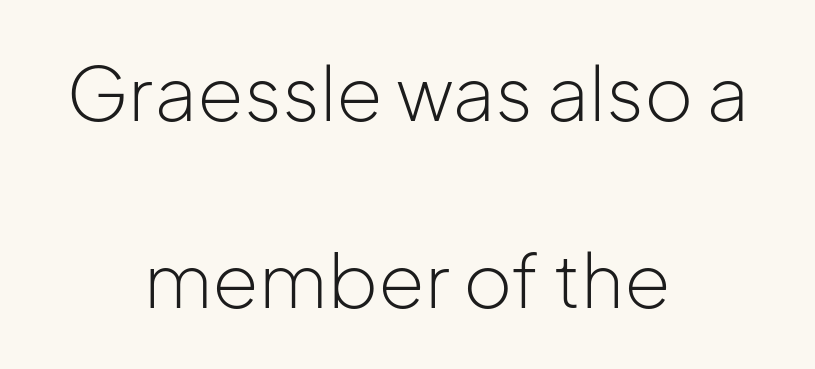
The image shows 75 px light sans-serif type, upright; set centered, loose line spacing (2.5x), normal letter spacing, not underlined; low stroke contrast and a medium x-height.
